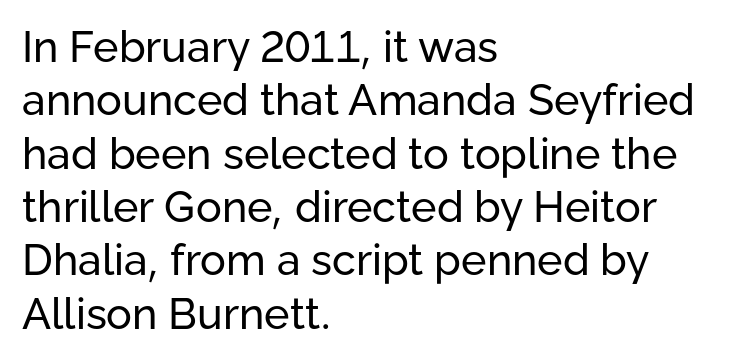
Only glyphs here, with clear space below each row. A sans-serif font was chosen for this passage. What stands out about the letter spacing? Nothing — it is the standard amount. On a weight scale, this lands at 450 or below. If you drew a ruler down the left edge, every line would touch it. Spacing verdict: proportional, widths tailored to each character.
